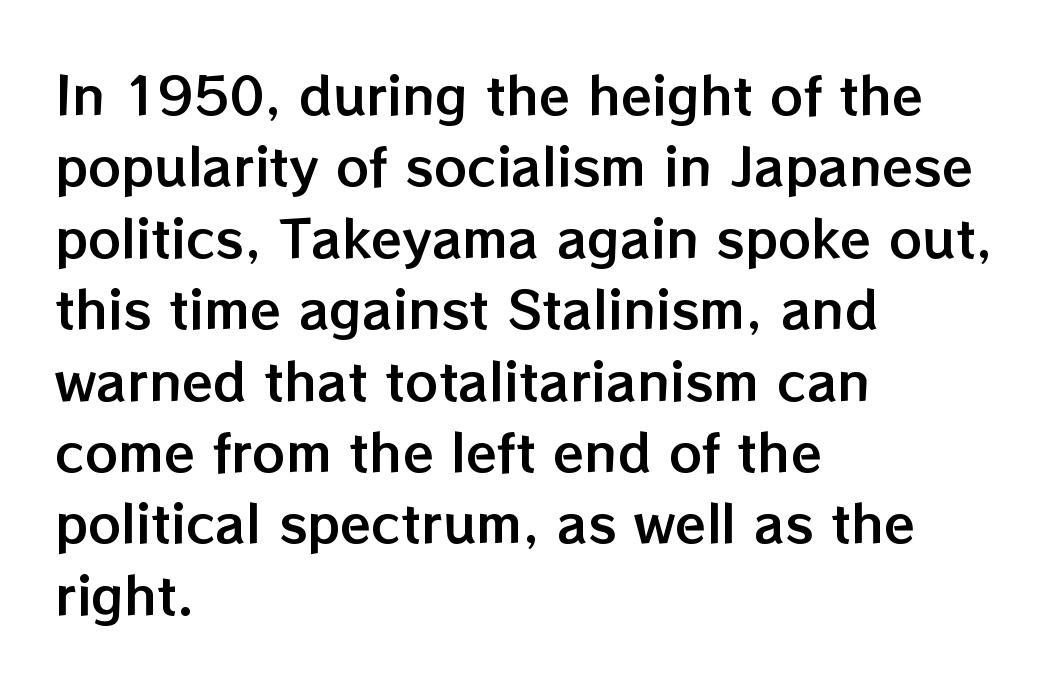
The image shows 51 px text type, upright; set left-aligned, normal line spacing (1.4x), normal letter spacing, not underlined; low stroke contrast and a medium x-height.
